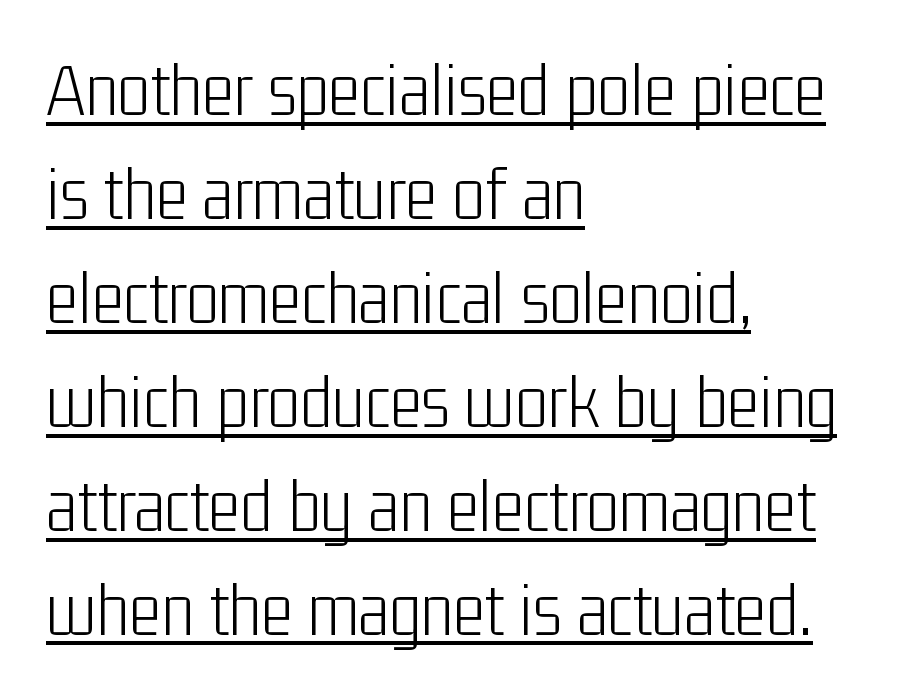
A typesetter would call this leading conventional body-copy spacing. Character widths vary here, with narrow letters taking less room than wide ones. Letters have the restrained weight of plain body copy at most. The lettering holds an erect, upright posture throughout. Alignment: flush left.
